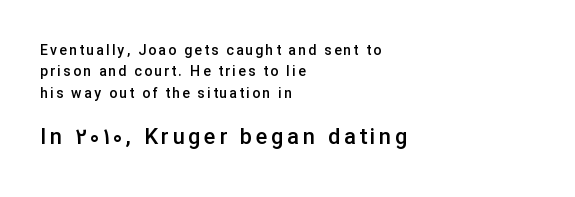
{"italic": "no", "bold": "semi", "underline": "no", "align": "left", "line_spacing": "normal", "line_spacing_ratio": 1.52, "larger_block": "second", "size_ratio": 1.57, "glyph_px": 22}
